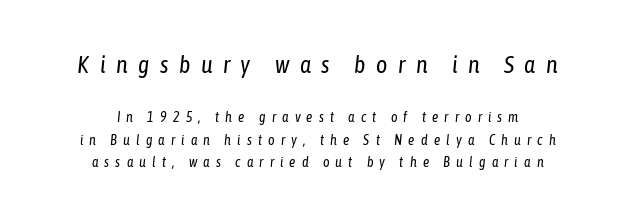
Q: Is the text bold? A: No.
Q: Is the text italic (slanted)? A: Yes, it leans right by about 6 degrees.
Q: Is the text underlined? A: No.
Q: How is the paragraph aligned? A: Centered.
Q: Is the spacing between letters normal or unusually wide? A: Unusually wide.
Q: Is the spacing between lines tight, normal or loose? A: Normal.
Q: Which block of text is set in a larger size, the first (top) or the second (bottom)? A: The first (top) one.
